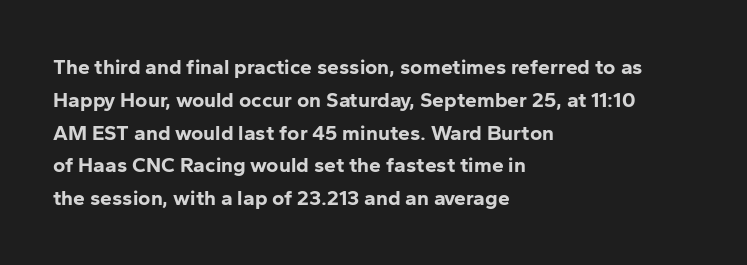
Q: Is the text bold? A: Yes.
Q: Is the text italic (slanted)? A: No, it is upright.
Q: Is the text underlined? A: No.
Q: How is the paragraph aligned? A: Left-aligned.
Q: Is the spacing between letters normal or unusually wide? A: Normal.
Q: Is the spacing between lines tight, normal or loose? A: Normal.
